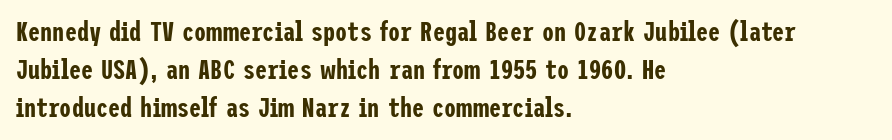
Q: Is the text italic (slanted)? A: No, it is upright.
Q: Is the text underlined? A: No.
Q: How is the paragraph aligned? A: Left-aligned.
Q: Is the spacing between letters normal or unusually wide? A: Normal.
Q: Is the spacing between lines tight, normal or loose? A: Normal.
